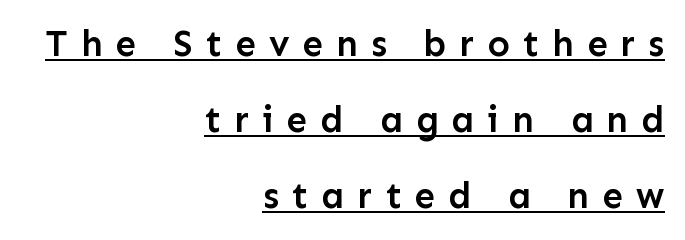
{"serif": "no", "italic": "no", "bold": "semi", "weight": "semibold", "width": "normal", "stroke_contrast": "low", "x_height": "medium", "monospaced": "no", "underline": "yes", "align": "right", "line_spacing": "loose", "line_spacing_ratio": 2.06, "letter_spacing": "wide", "letter_spacing_em": 0.35, "glyph_px": 37}
